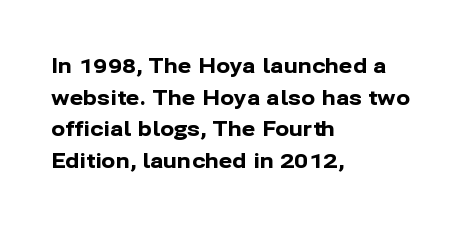
The image shows 21 px bold type, upright; set left-aligned, normal line spacing (1.51x), normal letter spacing, not underlined.
